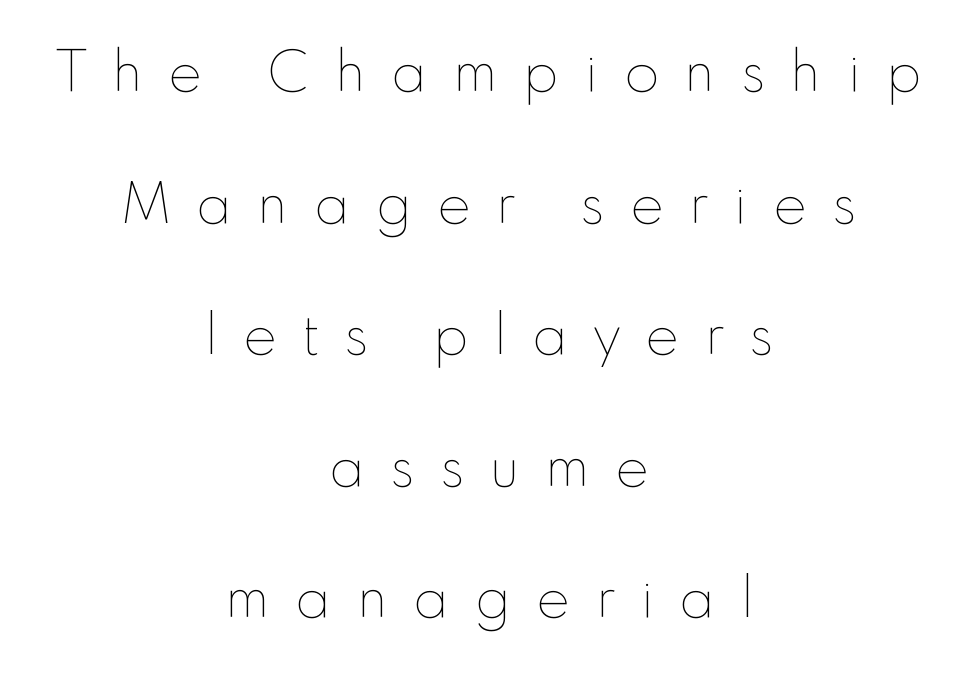
Tracking here is generous; glyphs stand well apart from one another. What's the leading like? Stretched, with rows far apart. The font sits on the lighter half of the weight spectrum, regular included. In CSS terms this would be text-align: center.
